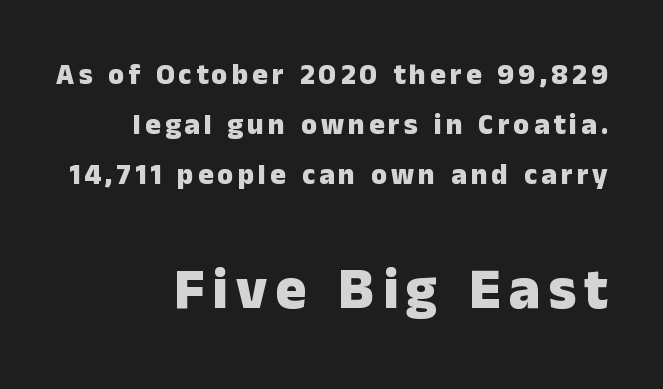
Varying glyph widths throughout — classic text-font behaviour. Of the two passages, the one underneath uses the larger point size. Grotesque or geometric, the face here clearly has no serifs. A roman cut, with each character standing at attention.
